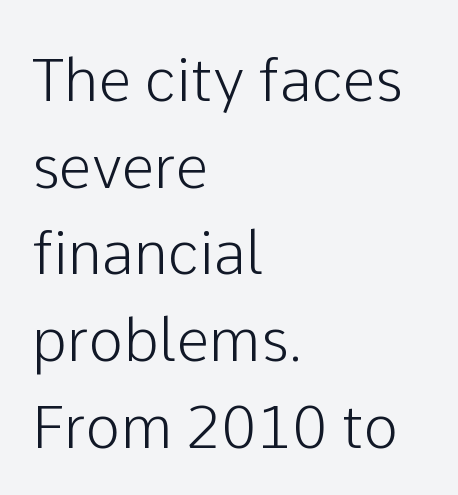
Does extra space separate the letters? No, they use regular spacing. Baseline-to-baseline distance is the conventional proportion of letter height. To sum up the face: it is a sans, with no serifs. Character widths vary here, with narrow letters taking less room than wide ones. Left-aligned paragraph, ragged on the right. Clear beneath every line of the passage.
